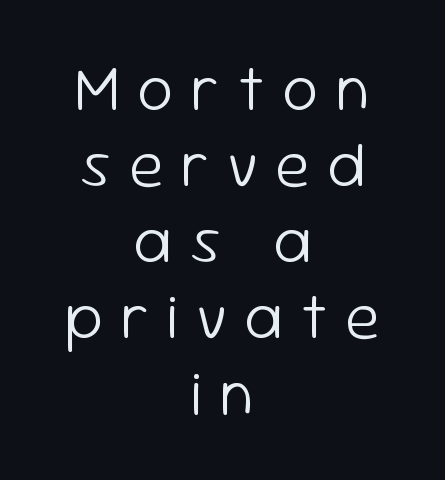
The image shows 64 px light sans-serif type, upright; set centered, line spacing 1.19x, unusually wide letter spacing (+0.27 em), not underlined; low stroke contrast and a medium x-height.
